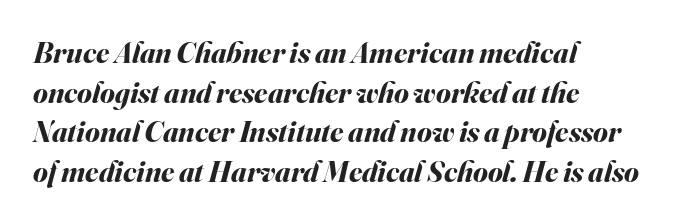
Q: Is the text bold? A: Yes.
Q: Is the text italic (slanted)? A: Yes, it leans right by about 16 degrees.
Q: Is the text underlined? A: No.
Q: How is the paragraph aligned? A: Left-aligned.
Q: Is the spacing between letters normal or unusually wide? A: Normal.
Q: Is the spacing between lines tight, normal or loose? A: Normal.
Q: Width (condensed, normal, or wide)? A: Normal.
Q: Stroke contrast? A: Medium.
Q: x-height? A: Small.
Q: Monospaced? A: No.
